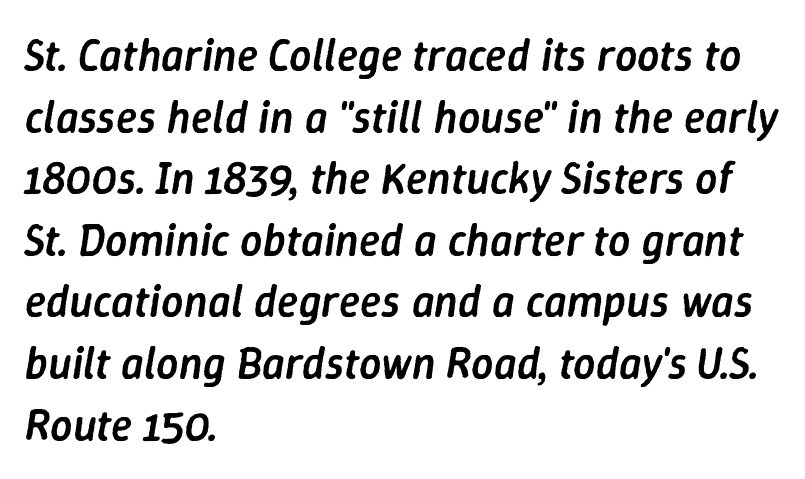
This is the in-between weight designers call semibold or demi. Is the letter spacing exaggerated? No — it looks like the ordinary default. The text block is weighted toward the left margin, trailing off unevenly rightward. The strip under each line holds only bare page.
